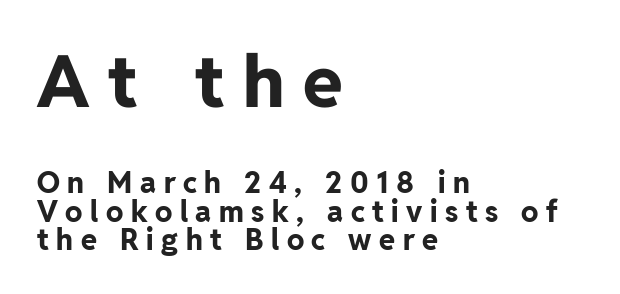
Q: Is the text bold? A: Yes.
Q: Is the text italic (slanted)? A: No, it is upright.
Q: Is the typeface a serif or a sans-serif typeface? A: Sans-serif.
Q: Is the text underlined? A: No.
Q: How is the paragraph aligned? A: Left-aligned.
Q: Is the spacing between letters normal or unusually wide? A: Unusually wide.
Q: Is the spacing between lines tight, normal or loose? A: Tight.
Q: Which block of text is set in a larger size, the first (top) or the second (bottom)? A: The first (top) one.
Q: Width (condensed, normal, or wide)? A: Normal.
Q: Stroke contrast? A: Low.
Q: x-height? A: Medium.
Q: Monospaced? A: No.
